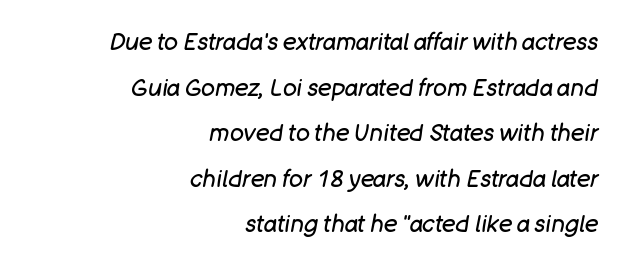
Yep, that's italic — everything's leaning. The rendering anchors every line to the right-hand side. Nobody drew a line under any word here. Short note: letters normally spaced.
